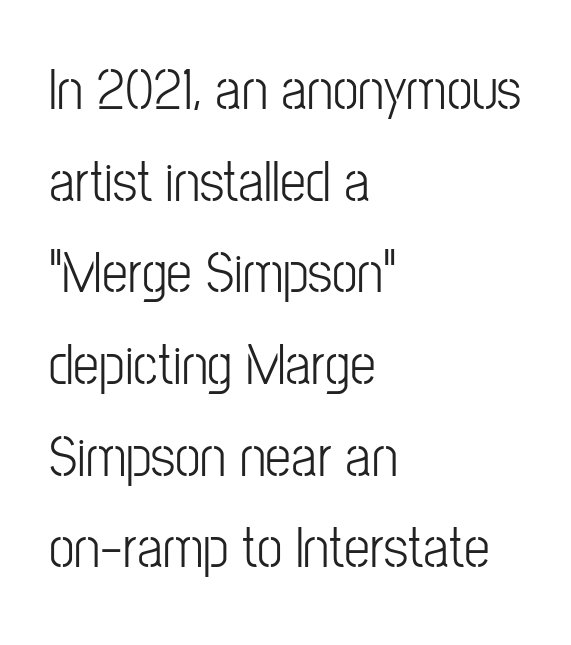
The image shows 58 px condensed sans-serif type, upright; set left-aligned, normal line spacing (1.58x), normal letter spacing, not underlined; low stroke contrast and a medium x-height.
